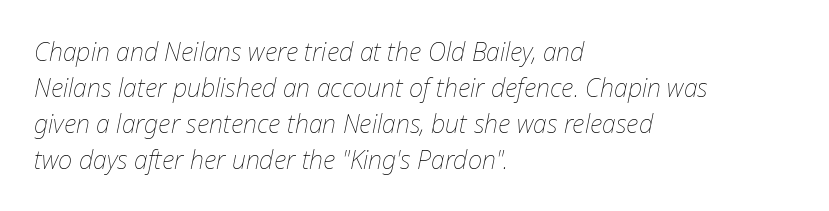
The image shows 25 px text type, italic (leaning right); set left-aligned, normal line spacing (1.44x), normal letter spacing, not underlined.
